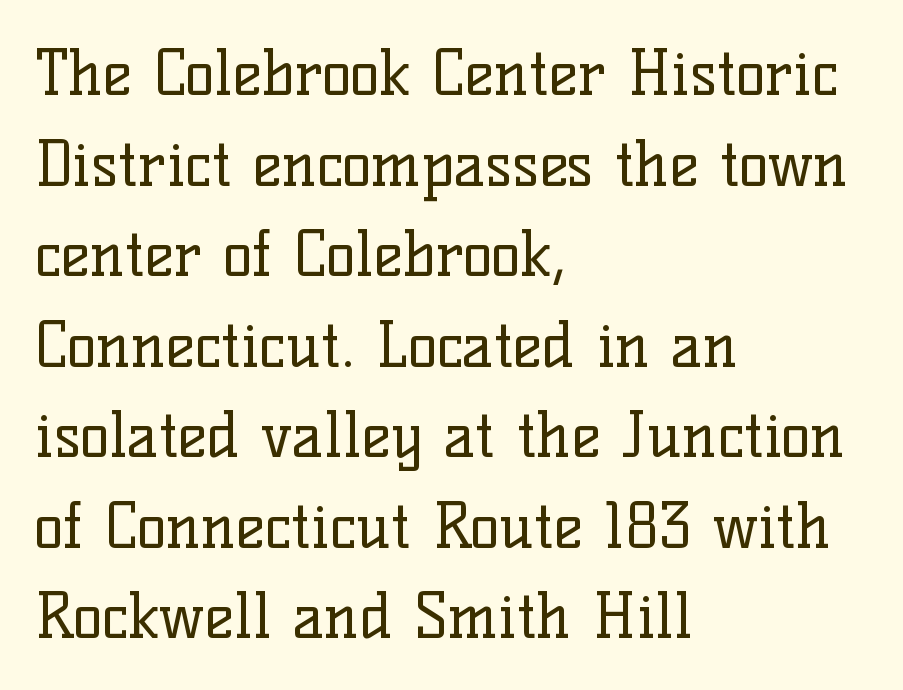
Q: Is the text bold? A: No.
Q: Is the text italic (slanted)? A: No, it is upright.
Q: Is the typeface a serif or a sans-serif typeface? A: Serif.
Q: Is the text underlined? A: No.
Q: How is the paragraph aligned? A: Left-aligned.
Q: Is the spacing between letters normal or unusually wide? A: Normal.
Q: Is the spacing between lines tight, normal or loose? A: Normal.
Q: Width (condensed, normal, or wide)? A: Normal.
Q: Stroke contrast? A: Low.
Q: x-height? A: Medium.
Q: Monospaced? A: No.
